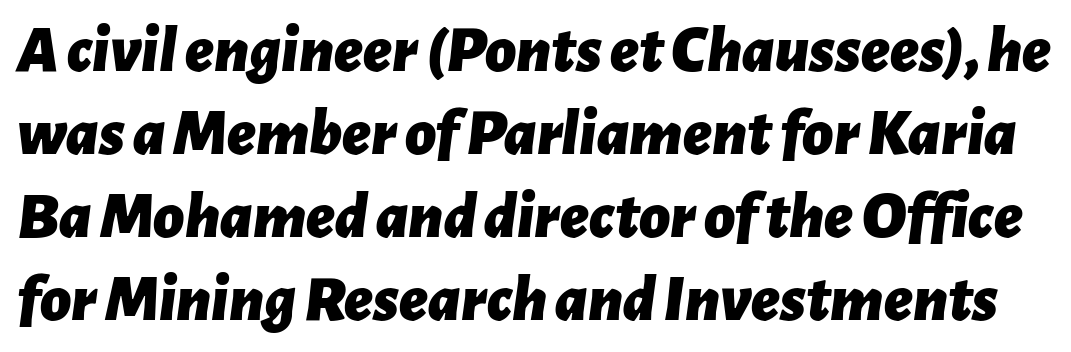
The image shows 67 px bold type, italic (leaning right); set line spacing 1.24x, normal letter spacing, not underlined; low stroke contrast and a medium x-height.
